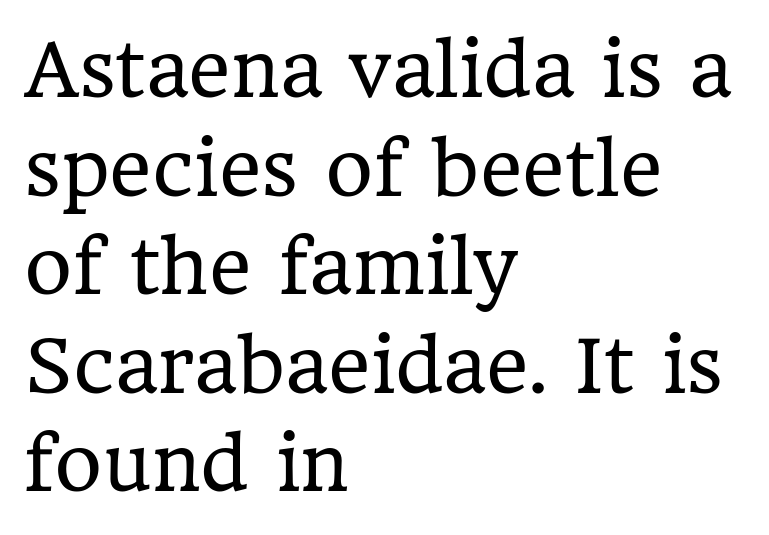
Q: Is the text bold? A: No.
Q: Is the text italic (slanted)? A: No, it is upright.
Q: Is the typeface a serif or a sans-serif typeface? A: Serif.
Q: Is the text underlined? A: No.
Q: How is the paragraph aligned? A: Left-aligned.
Q: Is the spacing between letters normal or unusually wide? A: Normal.
Q: Is the spacing between lines tight, normal or loose? A: Normal.
Q: Width (condensed, normal, or wide)? A: Normal.
Q: Stroke contrast? A: Low.
Q: x-height? A: Medium.
Q: Monospaced? A: No.
